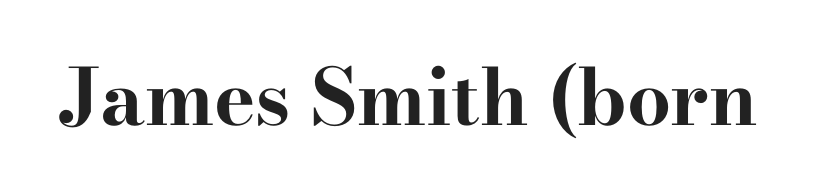
The image shows 78 px bold, wide serif type, upright; set normal letter spacing, not underlined; high stroke contrast and a small x-height.
